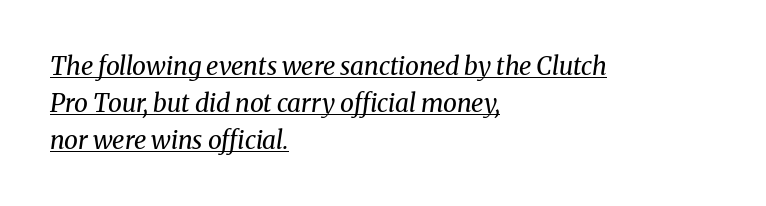
The image shows 25 px text type, italic (leaning right); set left-aligned, normal line spacing (1.48x), normal letter spacing, underlined.
